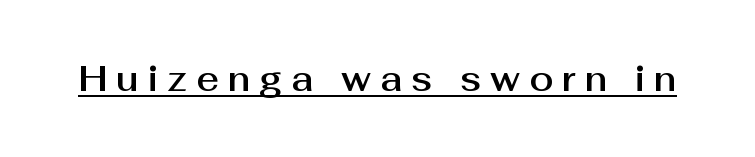
{"serif": "no", "italic": "no", "width": "normal", "stroke_contrast": "medium", "x_height": "medium", "monospaced": "no", "underline": "yes", "letter_spacing": "wide", "letter_spacing_em": 0.25, "glyph_px": 35}
